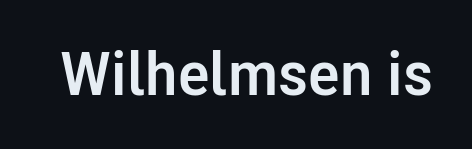
Q: Is the text bold? A: Yes.
Q: Is the text italic (slanted)? A: No, it is upright.
Q: Is the typeface a serif or a sans-serif typeface? A: Sans-serif.
Q: Is the text underlined? A: No.
Q: Is the spacing between letters normal or unusually wide? A: Normal.
Q: Width (condensed, normal, or wide)? A: Normal.
Q: Stroke contrast? A: Low.
Q: x-height? A: Medium.
Q: Monospaced? A: No.
